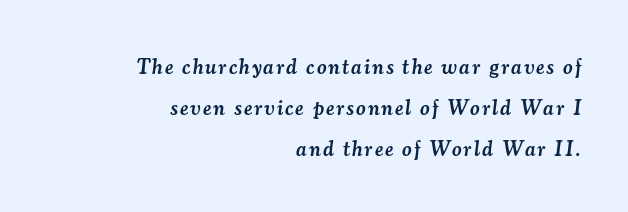
A bit beefed up — I'd call it semibold rather than bold. Teacher's note: observe the even right margin — that is flush-right alignment. Would a proofreader flag this as italicized? Yes. Is there much room between lines? Yes — plenty of vertical air separates them. Anything drawn beneath the words? Only blank space.
